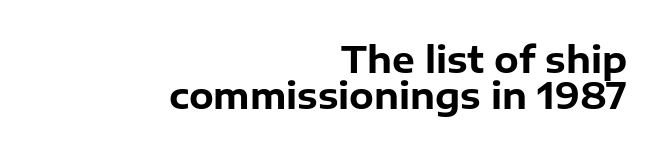
Q: Is the text bold? A: Yes.
Q: Is the text italic (slanted)? A: No, it is upright.
Q: Is the typeface a serif or a sans-serif typeface? A: Sans-serif.
Q: Is the text underlined? A: No.
Q: How is the paragraph aligned? A: Right-aligned.
Q: Is the spacing between letters normal or unusually wide? A: Normal.
Q: Is the spacing between lines tight, normal or loose? A: Tight.
Q: Width (condensed, normal, or wide)? A: Normal.
Q: Stroke contrast? A: Low.
Q: x-height? A: Medium.
Q: Monospaced? A: No.
